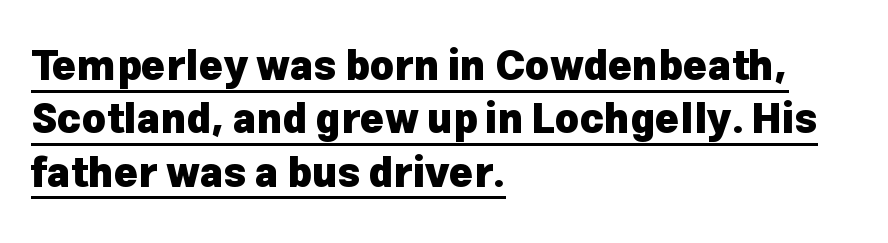
Q: Is the text bold? A: Yes.
Q: Is the text italic (slanted)? A: No, it is upright.
Q: Is the typeface a serif or a sans-serif typeface? A: Sans-serif.
Q: Is the text underlined? A: Yes.
Q: How is the paragraph aligned? A: Left-aligned.
Q: Is the spacing between letters normal or unusually wide? A: Normal.
Q: Is the spacing between lines tight, normal or loose? A: Normal.
Q: Width (condensed, normal, or wide)? A: Normal.
Q: Stroke contrast? A: Low.
Q: x-height? A: Medium.
Q: Monospaced? A: No.
